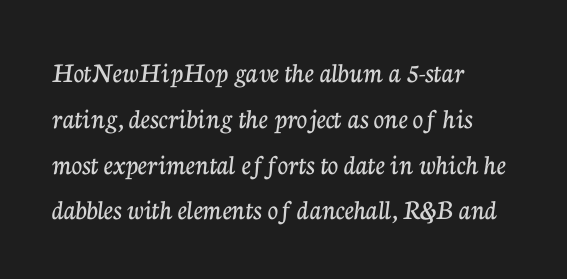
The string is rendered with underlining switched off. The passage shown is typed in a proportional face where columns would drift. Every row of glyphs begins at an identical x-position on the left. The line-height multiplier appears to be the usual default. Look at the tracking — it's just the regular setting, nothing added.
